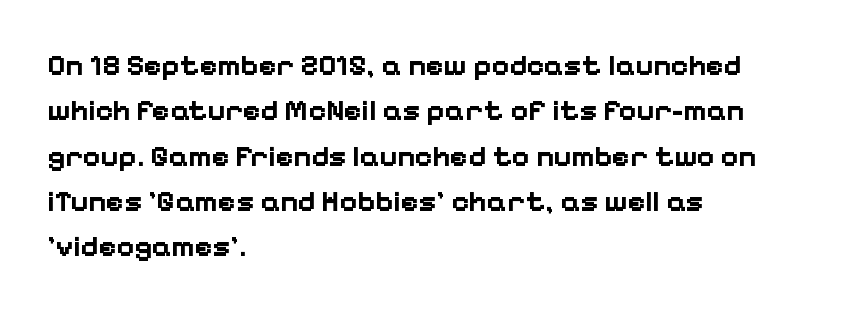
{"serif": "no", "italic": "no", "bold": "yes", "weight": "bold", "width": "normal", "stroke_contrast": "low", "x_height": "medium", "monospaced": "no", "underline": "no", "align": "left", "line_spacing": "normal", "line_spacing_ratio": 1.51, "letter_spacing": "normal", "letter_spacing_em": 0.0, "glyph_px": 30}
